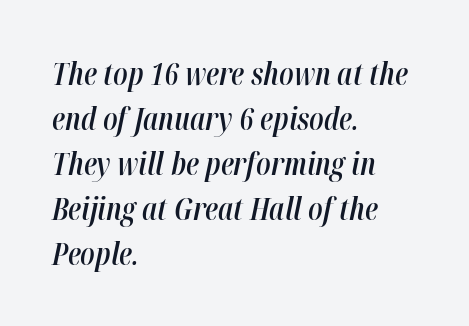
The image shows 30 px semibold, condensed type, italic (leaning right); set left-aligned, normal line spacing (1.5x), normal letter spacing, not underlined; high stroke contrast and a medium x-height.
